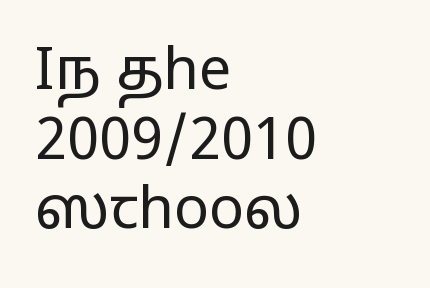
Q: Is the text bold? A: No.
Q: Is the text italic (slanted)? A: No, it is upright.
Q: Is the typeface a serif or a sans-serif typeface? A: Sans-serif.
Q: Is the text underlined? A: No.
Q: How is the paragraph aligned? A: Left-aligned.
Q: Is the spacing between letters normal or unusually wide? A: Normal.
Q: Width (condensed, normal, or wide)? A: Wide.
Q: Stroke contrast? A: Low.
Q: x-height? A: Medium.
Q: Monospaced? A: No.
